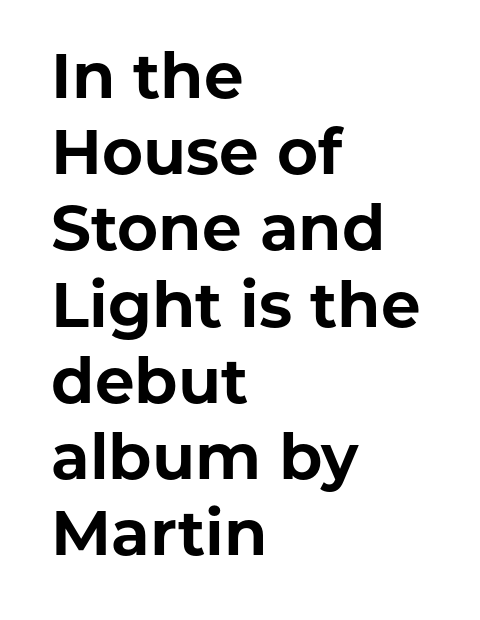
{"serif": "no", "italic": "no", "bold": "yes", "weight": "bold", "width": "normal", "stroke_contrast": "low", "x_height": "medium", "monospaced": "no", "underline": "no", "align": "left", "line_spacing_ratio": 1.21, "letter_spacing": "normal", "letter_spacing_em": 0.0, "glyph_px": 63}
